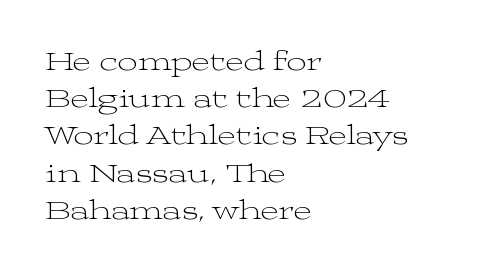
Q: Is the text bold? A: No.
Q: Is the text italic (slanted)? A: No, it is upright.
Q: Is the typeface a serif or a sans-serif typeface? A: Serif.
Q: Is the text underlined? A: No.
Q: How is the paragraph aligned? A: Left-aligned.
Q: Is the spacing between letters normal or unusually wide? A: Normal.
Q: Is the spacing between lines tight, normal or loose? A: Normal.
Q: Width (condensed, normal, or wide)? A: Wide.
Q: Stroke contrast? A: Medium.
Q: x-height? A: Medium.
Q: Monospaced? A: No.
